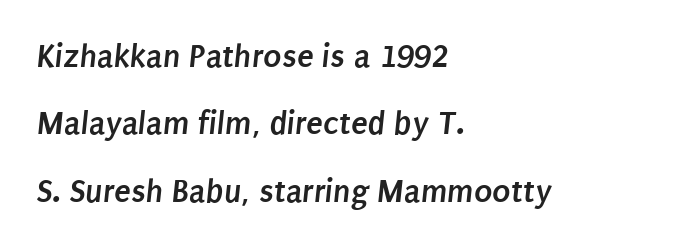
The image shows 34 px semibold, condensed sans-serif type; set left-aligned, loose line spacing (1.98x), normal letter spacing, not underlined; low stroke contrast and a large x-height.
